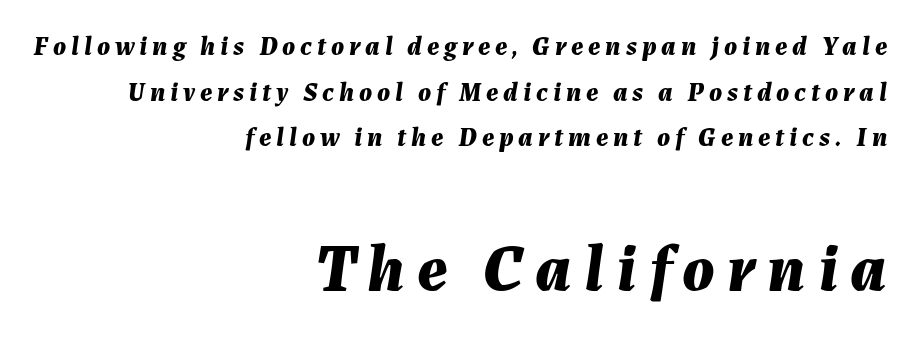
Q: Is the text bold? A: Yes.
Q: Is the text italic (slanted)? A: Yes, it leans right by about 7 degrees.
Q: Is the text underlined? A: No.
Q: How is the paragraph aligned? A: Right-aligned.
Q: Is the spacing between lines tight, normal or loose? A: Normal.
Q: Which block of text is set in a larger size, the first (top) or the second (bottom)? A: The second (bottom) one.
Q: Width (condensed, normal, or wide)? A: Normal.
Q: Stroke contrast? A: Medium.
Q: x-height? A: Medium.
Q: Monospaced? A: No.
